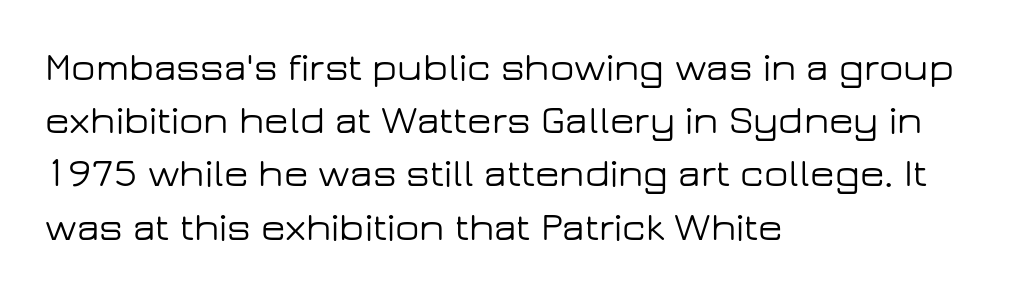
The typesetter chose a ragged-right arrangement here. Each letter's strokes conclude bluntly, with no projecting serifs. The type sits square on the baseline with zero lean. These lines keep a tight, regular rhythm from letter to letter. The gap between lines stays unmarked.
